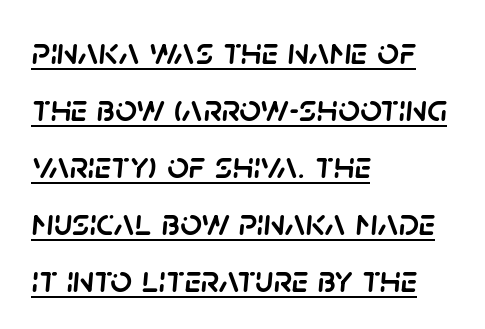
The image shows 38 px text type, italic (leaning right); set left-aligned, normal line spacing (1.5x), normal letter spacing, underlined; low stroke contrast and a large x-height.
